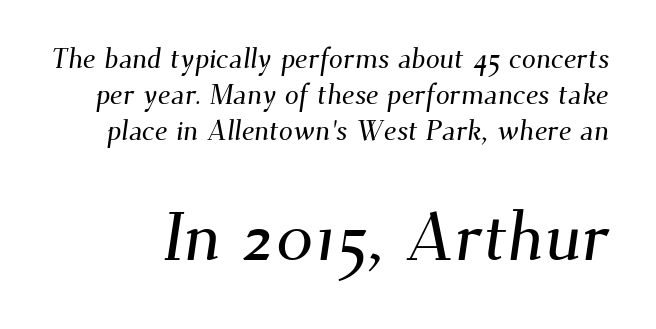
The rendering uses natural spacing where letterforms have individual widths. The glyphs are unaccompanied by any horizontal stroke below them. Baseline-to-baseline distance is the conventional proportion of letter height. Does the type have serifs? Yes, each stem ends in a small foot.
